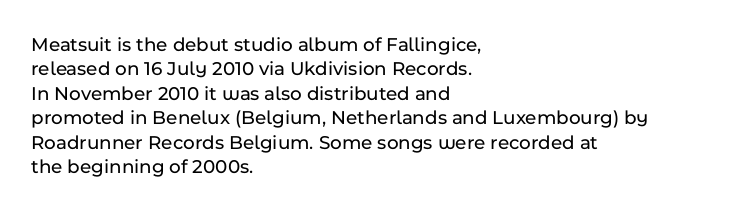
Q: Is the text italic (slanted)? A: No, it is upright.
Q: Is the text underlined? A: No.
Q: How is the paragraph aligned? A: Left-aligned.
Q: Is the spacing between letters normal or unusually wide? A: Normal.
